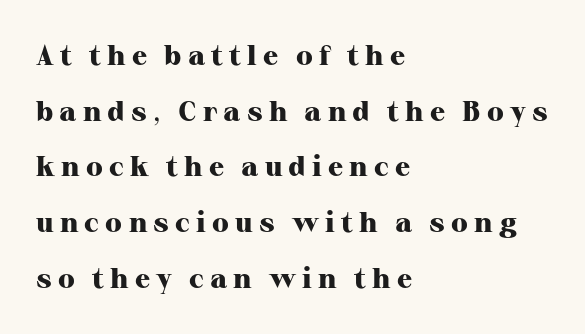
Q: Is the text bold? A: Yes.
Q: Is the text italic (slanted)? A: No, it is upright.
Q: Is the typeface a serif or a sans-serif typeface? A: Serif.
Q: Is the text underlined? A: No.
Q: How is the paragraph aligned? A: Left-aligned.
Q: Is the spacing between letters normal or unusually wide? A: Unusually wide.
Q: Is the spacing between lines tight, normal or loose? A: Loose.
Q: Width (condensed, normal, or wide)? A: Normal.
Q: Stroke contrast? A: High.
Q: x-height? A: Medium.
Q: Monospaced? A: No.
